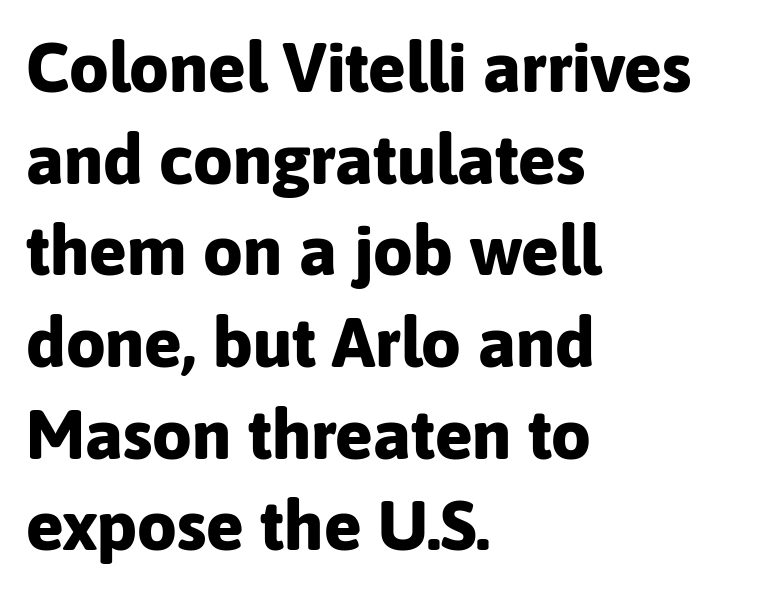
The image shows 70 px bold sans-serif type, upright; set left-aligned, normal line spacing (1.31x), normal letter spacing, not underlined; low stroke contrast and a medium x-height.
